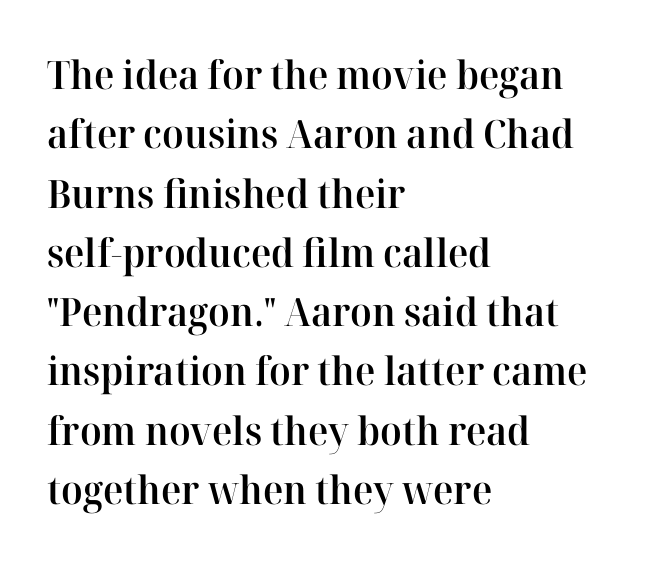
Q: Is the text bold? A: Semi-bold.
Q: Is the text italic (slanted)? A: No, it is upright.
Q: Is the typeface a serif or a sans-serif typeface? A: Serif.
Q: Is the text underlined? A: No.
Q: How is the paragraph aligned? A: Left-aligned.
Q: Is the spacing between letters normal or unusually wide? A: Normal.
Q: Is the spacing between lines tight, normal or loose? A: Normal.
Q: Width (condensed, normal, or wide)? A: Normal.
Q: Stroke contrast? A: High.
Q: x-height? A: Medium.
Q: Monospaced? A: No.
